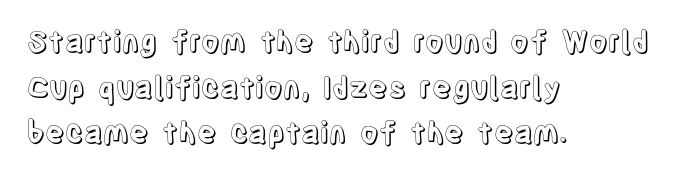
Q: Is the text italic (slanted)? A: No, it is upright.
Q: Is the text underlined? A: No.
Q: How is the paragraph aligned? A: Left-aligned.
Q: Is the spacing between letters normal or unusually wide? A: Normal.
Q: Is the spacing between lines tight, normal or loose? A: Normal.
Q: Width (condensed, normal, or wide)? A: Condensed.
Q: x-height? A: Large.
Q: Monospaced? A: No.
